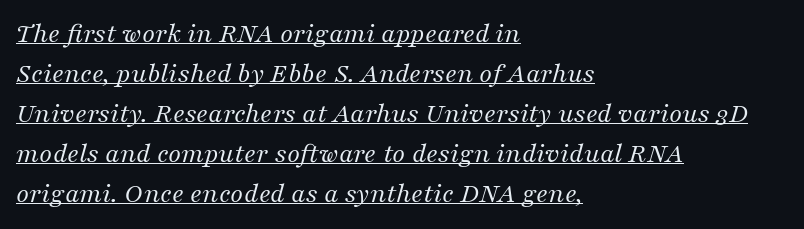
The image shows 29 px regular-weight serif type, italic (leaning right); set left-aligned, normal line spacing (1.38x), normal letter spacing, underlined; medium stroke contrast and a medium x-height.
